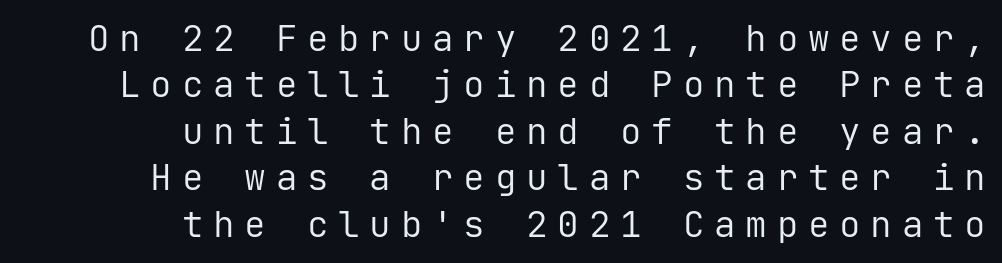
Rule under the text: the space is simply empty. There is plenty of visible air inserted between adjacent glyphs. You can tell it's not italic because the verticals are truly vertical. A typesetter would call this monospace, since all characters share one set width. The passage shown stacks its lines at a standard gap. Short and long lines alike share a common ending point at right.
